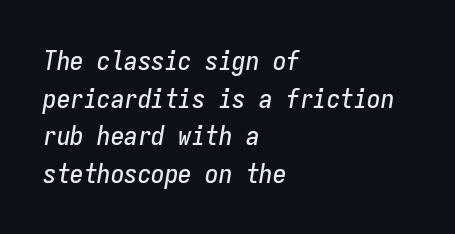
Q: Is the text italic (slanted)? A: Yes, it leans right by about 9 degrees.
Q: Is the text underlined? A: No.
Q: How is the paragraph aligned? A: Left-aligned.
Q: Is the spacing between letters normal or unusually wide? A: Normal.
Q: Is the spacing between lines tight, normal or loose? A: Normal.
